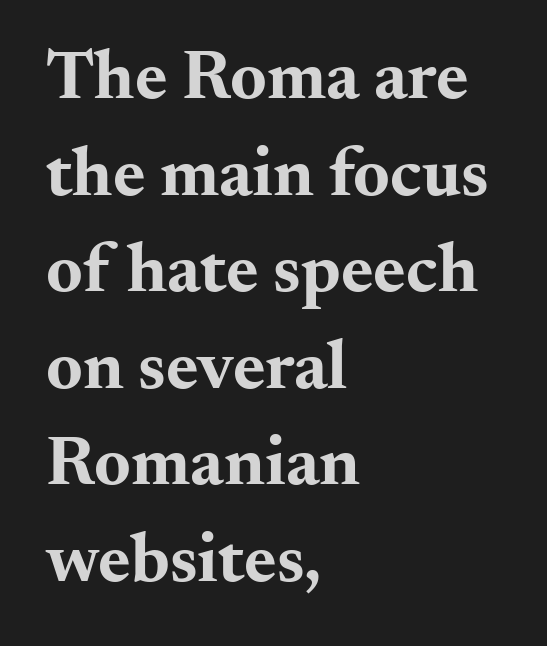
A clean baseline with only descenders dipping below it. Look at the tracking — it's just the regular setting, nothing added. Does the type have serifs? Yes, each stem ends in a small foot. The paragraph shown leans on its left margin. Look at the stroke-to-counter ratio: heavy, a bold. You can tell it's not italic because the verticals are truly vertical.
